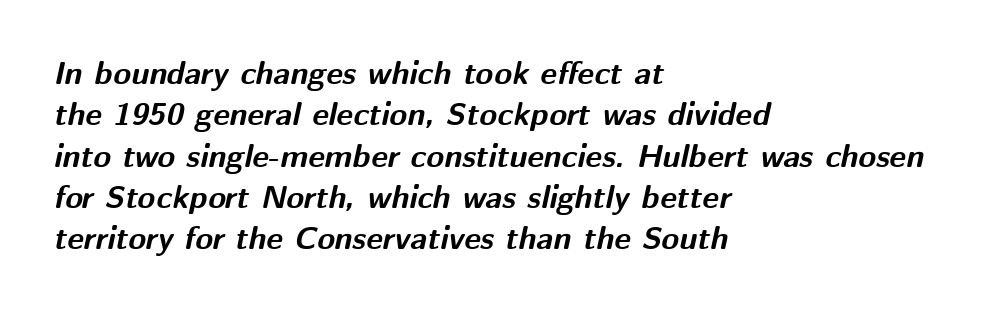
Q: Is the text bold? A: Yes.
Q: Is the text italic (slanted)? A: Yes, it leans right by about 12 degrees.
Q: Is the text underlined? A: No.
Q: How is the paragraph aligned? A: Left-aligned.
Q: Is the spacing between letters normal or unusually wide? A: Normal.
Q: Is the spacing between lines tight, normal or loose? A: Normal.
Q: Width (condensed, normal, or wide)? A: Normal.
Q: Stroke contrast? A: Medium.
Q: x-height? A: Medium.
Q: Monospaced? A: No.
